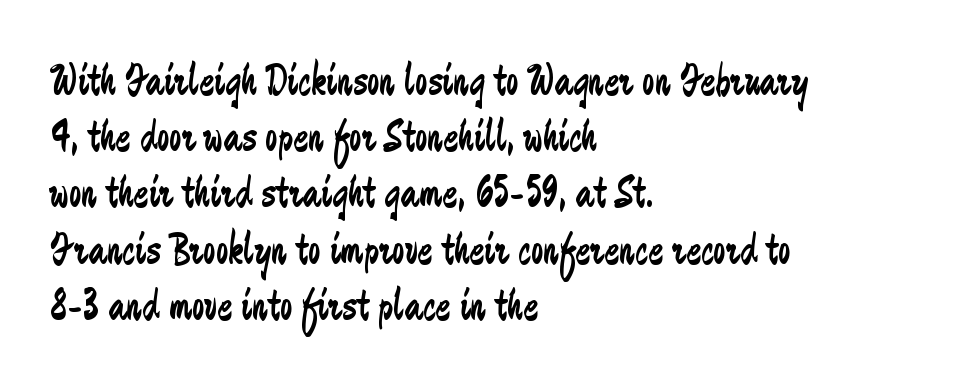
{"serif": "no", "bold": "no", "weight": "regular", "width": "condensed", "stroke_contrast": "low", "x_height": "small", "monospaced": "no", "underline": "no", "align": "left", "line_spacing": "normal", "line_spacing_ratio": 1.25, "letter_spacing": "normal", "letter_spacing_em": 0.0, "glyph_px": 45}
